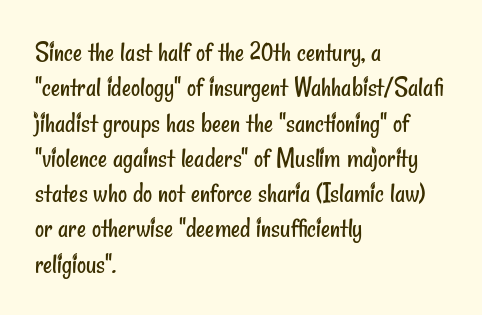
Q: Is the text bold? A: No.
Q: Is the typeface a serif or a sans-serif typeface? A: Sans-serif.
Q: Is the text underlined? A: No.
Q: How is the paragraph aligned? A: Left-aligned.
Q: Is the spacing between letters normal or unusually wide? A: Normal.
Q: Is the spacing between lines tight, normal or loose? A: Normal.
Q: Width (condensed, normal, or wide)? A: Condensed.
Q: Stroke contrast? A: Low.
Q: x-height? A: Small.
Q: Monospaced? A: No.
